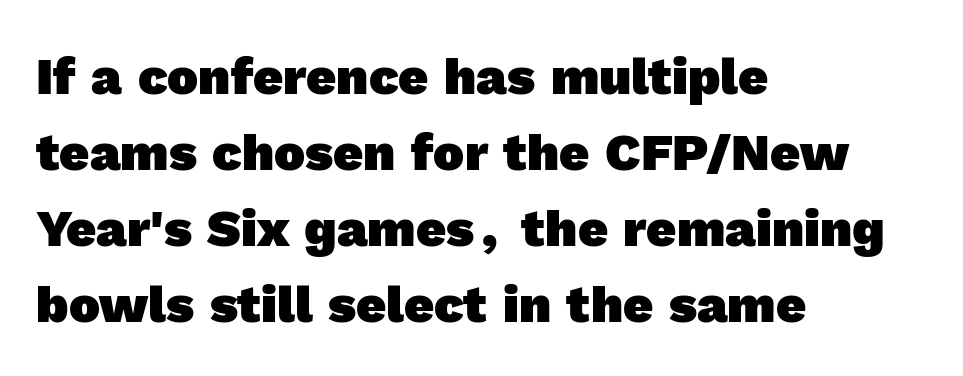
Q: Is the text bold? A: Yes.
Q: Is the typeface a serif or a sans-serif typeface? A: Sans-serif.
Q: Is the text underlined? A: No.
Q: How is the paragraph aligned? A: Left-aligned.
Q: Is the spacing between letters normal or unusually wide? A: Normal.
Q: Is the spacing between lines tight, normal or loose? A: Normal.
Q: Width (condensed, normal, or wide)? A: Normal.
Q: x-height? A: Medium.
Q: Monospaced? A: No.
